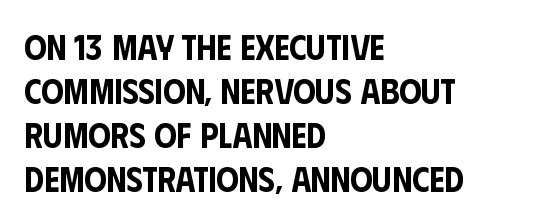
The image shows 35 px condensed sans-serif type, upright; set left-aligned, normal line spacing (1.26x), normal letter spacing, not underlined; low stroke contrast and a large x-height.
